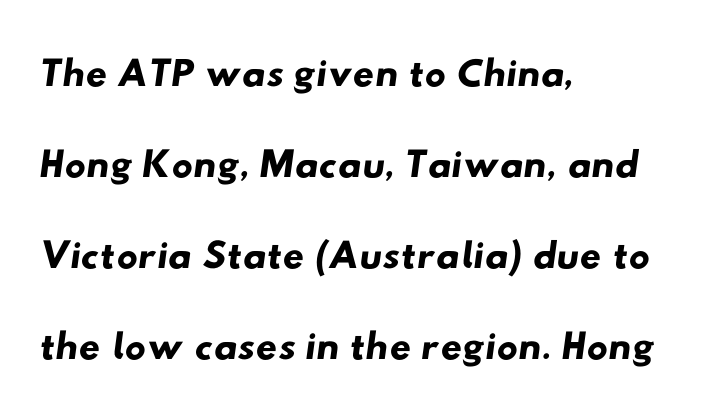
Q: Is the typeface a serif or a sans-serif typeface? A: Sans-serif.
Q: Is the text underlined? A: No.
Q: How is the paragraph aligned? A: Left-aligned.
Q: Is the spacing between letters normal or unusually wide? A: Normal.
Q: Is the spacing between lines tight, normal or loose? A: Normal.
Q: Width (condensed, normal, or wide)? A: Wide.
Q: Stroke contrast? A: Low.
Q: x-height? A: Small.
Q: Monospaced? A: No.
